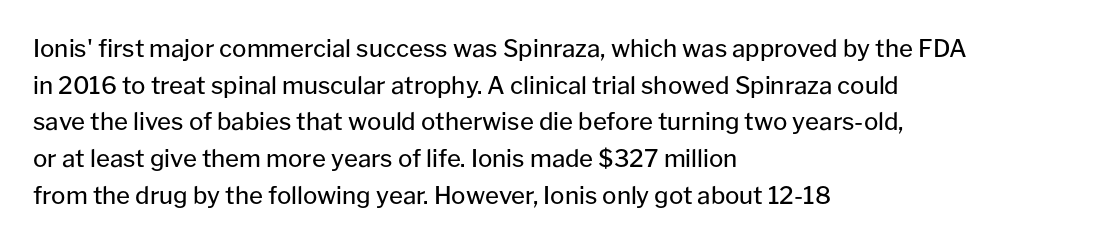
The image shows 24 px text type, upright; set left-aligned, normal line spacing (1.53x), normal letter spacing, not underlined.
